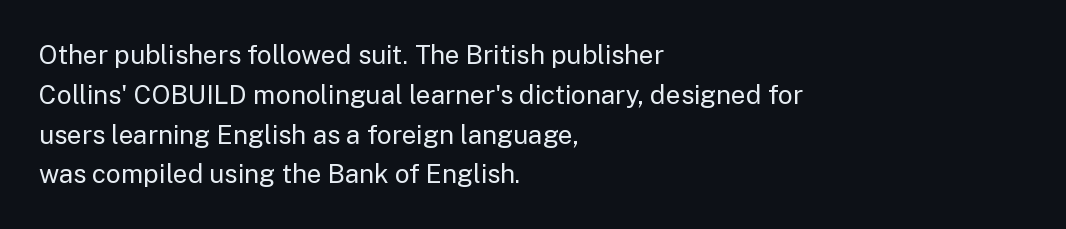
Q: Is the text bold? A: No.
Q: Is the text italic (slanted)? A: No, it is upright.
Q: Is the text underlined? A: No.
Q: How is the paragraph aligned? A: Left-aligned.
Q: Is the spacing between letters normal or unusually wide? A: Normal.
Q: Is the spacing between lines tight, normal or loose? A: Normal.
